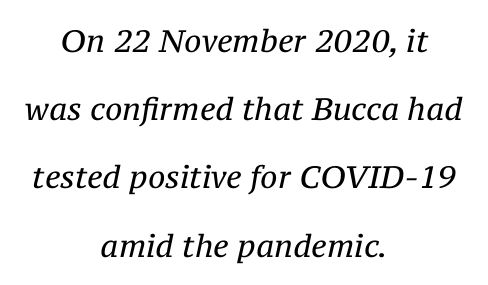
The image shows 31 px regular-weight serif type, italic (leaning right); set centered, loose line spacing (2.2x), normal letter spacing, not underlined; medium stroke contrast and a medium x-height.
